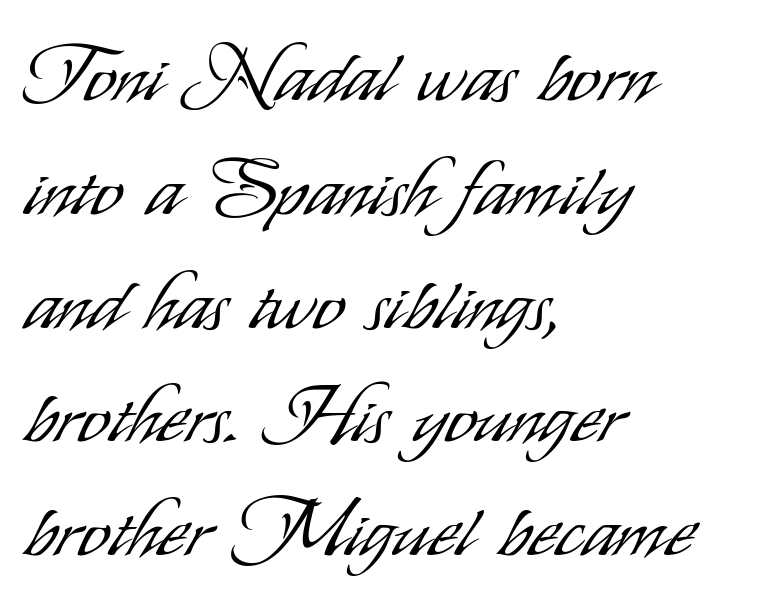
The image shows 79 px light, condensed sans-serif type; set left-aligned, normal line spacing (1.44x), normal letter spacing, not underlined; low stroke contrast and a small x-height.
